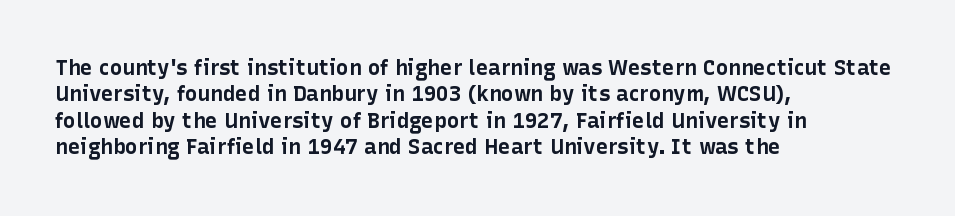
Q: Is the text bold? A: Yes.
Q: Is the text italic (slanted)? A: No, it is upright.
Q: Is the text underlined? A: No.
Q: How is the paragraph aligned? A: Left-aligned.
Q: Is the spacing between letters normal or unusually wide? A: Normal.
Q: Is the spacing between lines tight, normal or loose? A: Normal.
